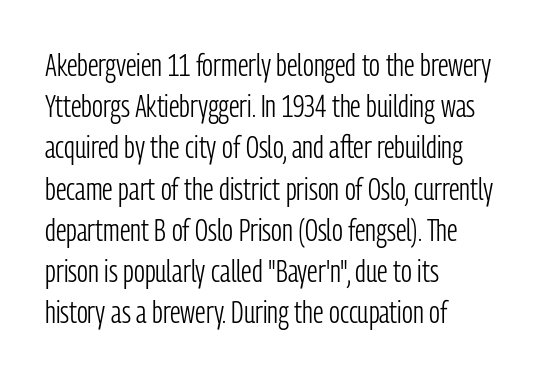
{"serif": "no", "italic": "no", "bold": "no", "weight": "light", "width": "condensed", "stroke_contrast": "low", "x_height": "medium", "monospaced": "no", "underline": "no", "align": "left", "line_spacing": "normal", "line_spacing_ratio": 1.33, "letter_spacing": "normal", "letter_spacing_em": 0.0, "glyph_px": 31}
